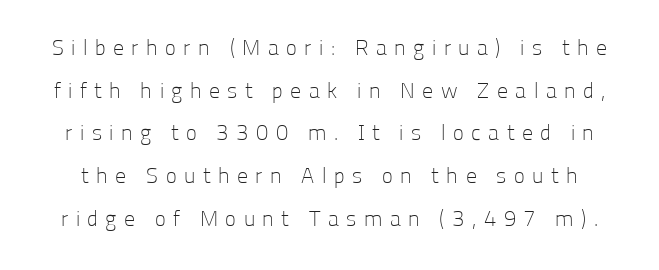
Bare-footed words on every line. In terms of posture, this sample is upright. Each new line begins a long way beneath the previous one. This reads as an unemphasized weight, regular at the heaviest. The tracking reads as deliberately expanded to a designer's eye.
